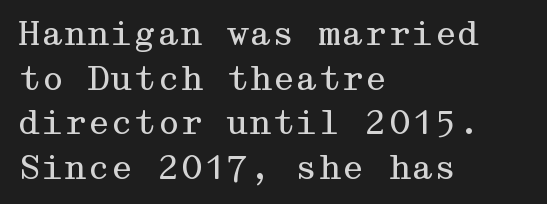
Q: Is the text bold? A: No.
Q: Is the text italic (slanted)? A: No, it is upright.
Q: Is the typeface a serif or a sans-serif typeface? A: Serif.
Q: Is the text underlined? A: No.
Q: How is the paragraph aligned? A: Left-aligned.
Q: Is the spacing between letters normal or unusually wide? A: Normal.
Q: Is the spacing between lines tight, normal or loose? A: Normal.
Q: Width (condensed, normal, or wide)? A: Wide.
Q: Stroke contrast? A: Medium.
Q: x-height? A: Medium.
